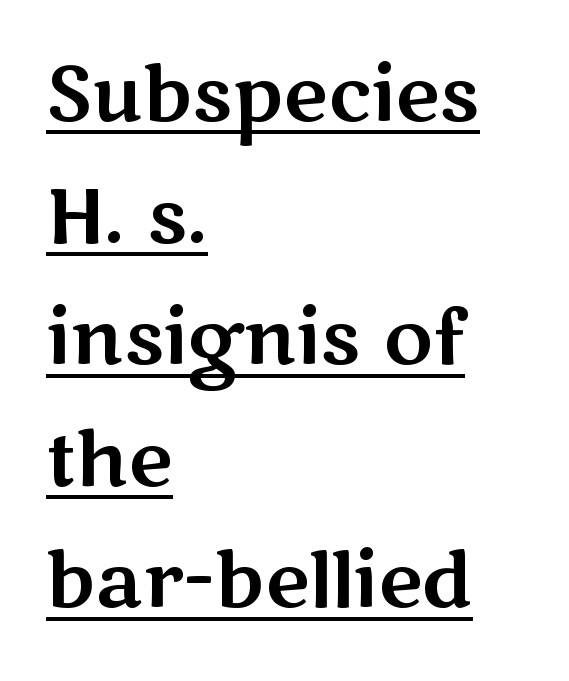
The image shows 76 px wide sans-serif type, upright; set left-aligned, normal line spacing (1.6x), normal letter spacing, underlined; medium stroke contrast and a medium x-height.
